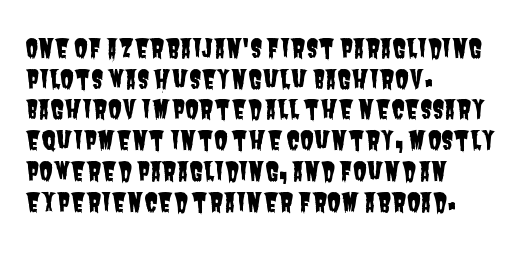
{"underline": "no", "align": "left", "line_spacing_ratio": 1.23, "letter_spacing": "normal", "letter_spacing_em": 0.0, "glyph_px": 25}
